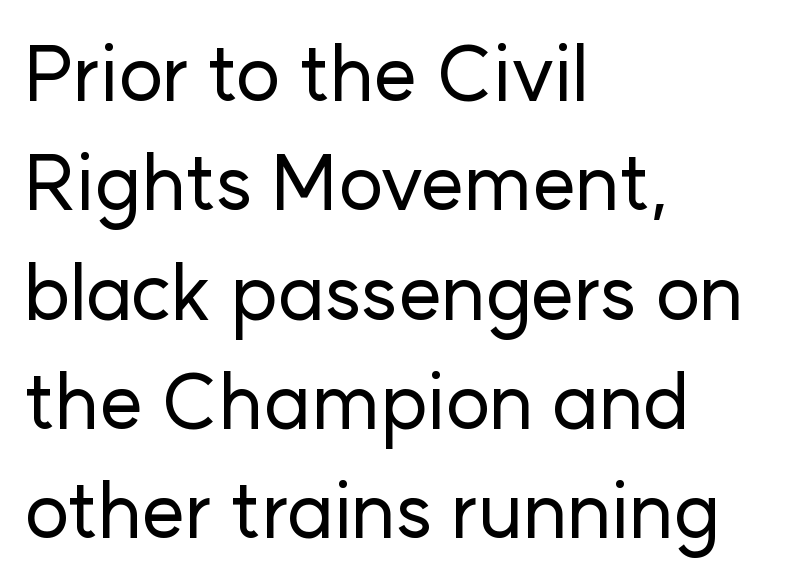
The image shows 77 px sans-serif type, upright; set left-aligned, normal line spacing (1.42x), normal letter spacing, not underlined; low stroke contrast and a medium x-height.
